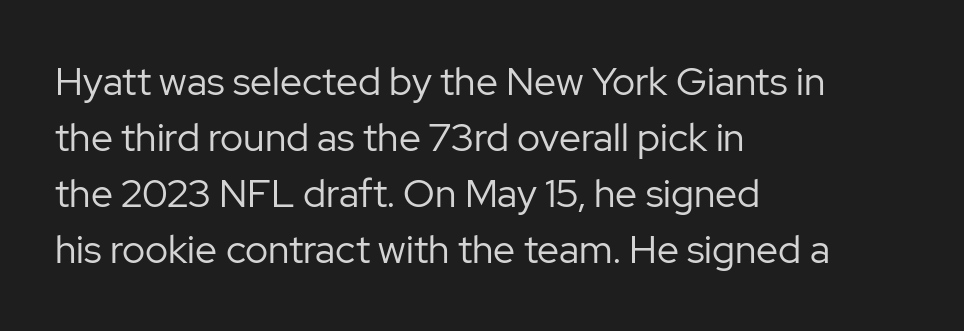
Varying glyph widths throughout — classic text-font behaviour. This is not heavy type; no bold has been used. Observe the absence of serifs on each vertical stroke in this sample. Beneath every word, the page is bare. Compared with typical paragraphs, the rows here are spaced about the same. The paragraph shown leans on its left margin.
